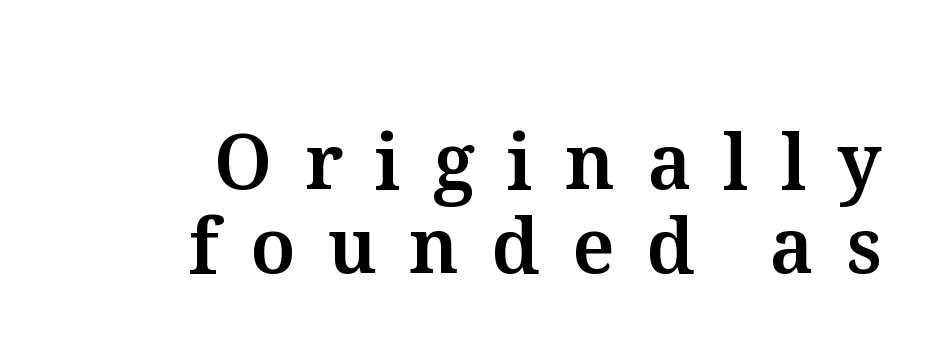
Q: Is the text italic (slanted)? A: No, it is upright.
Q: Is the text underlined? A: No.
Q: How is the paragraph aligned? A: Right-aligned.
Q: Is the spacing between letters normal or unusually wide? A: Unusually wide.
Q: Is the spacing between lines tight, normal or loose? A: Tight.
Q: Width (condensed, normal, or wide)? A: Normal.
Q: Stroke contrast? A: Medium.
Q: x-height? A: Medium.
Q: Monospaced? A: No.
